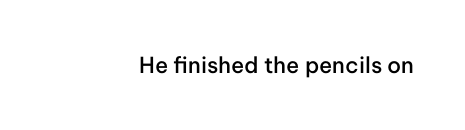
Q: Is the text bold? A: Semi-bold.
Q: Is the text italic (slanted)? A: No, it is upright.
Q: Is the text underlined? A: No.
Q: Is the spacing between letters normal or unusually wide? A: Normal.
